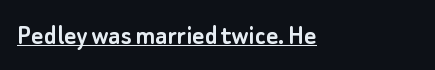
The image shows 29 px sans-serif type, upright; set left-aligned, normal letter spacing, underlined; low stroke contrast and a small x-height.
